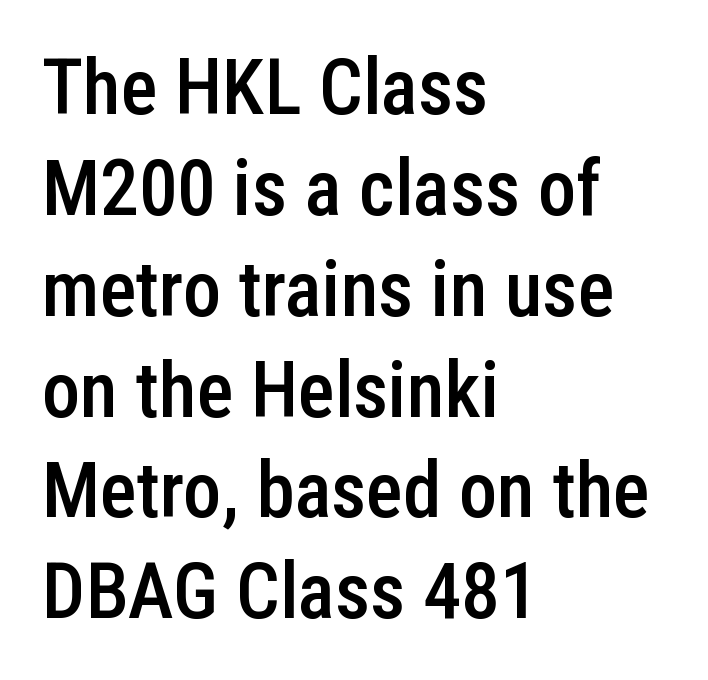
The image shows 77 px semibold, condensed sans-serif type, upright; set left-aligned, normal line spacing (1.31x), normal letter spacing, not underlined; low stroke contrast and a medium x-height.
